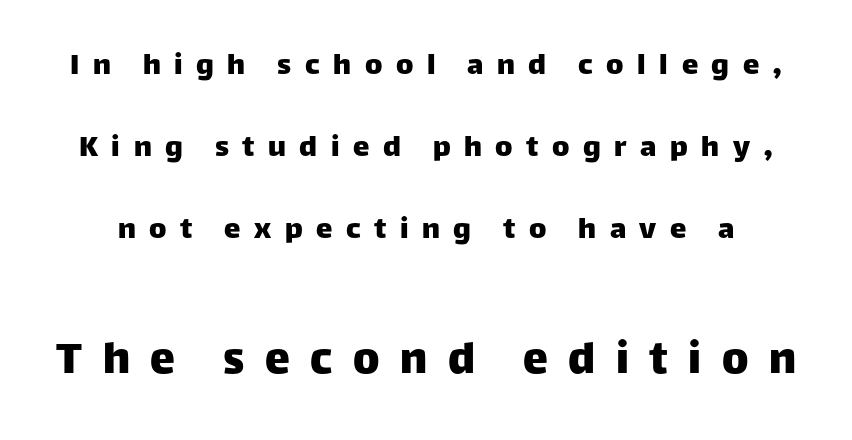
Honestly, the rows look like they've been pulled way apart. Size contrast runs from small at the top to large at the bottom. The specimen reads as upright at a glance. The gap between lines stays unmarked. The line texture is sparse and dotted thanks to wide tracking.
